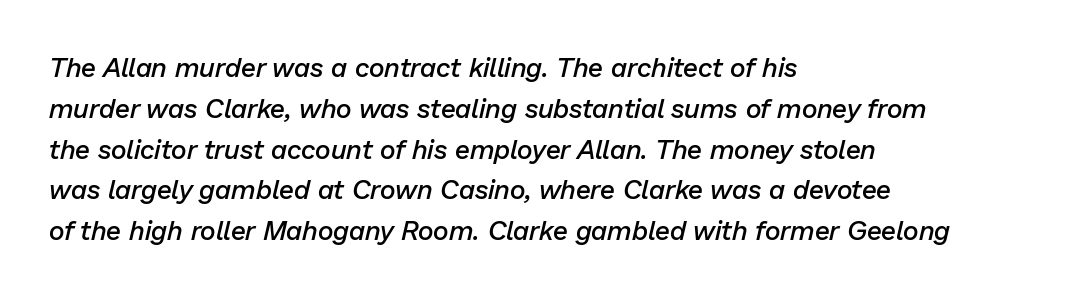
{"italic": "yes", "lean": "right", "slant_degrees": 13, "bold": "semi", "underline": "no", "align": "left", "line_spacing": "normal", "line_spacing_ratio": 1.51, "letter_spacing": "normal", "letter_spacing_em": 0.0, "glyph_px": 27}
